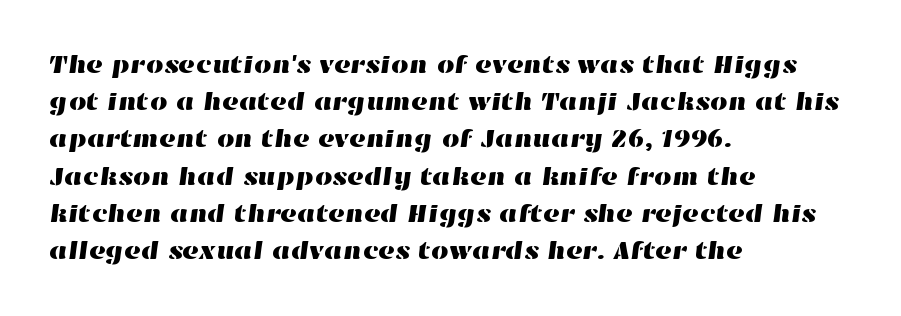
Q: Is the text underlined? A: No.
Q: How is the paragraph aligned? A: Left-aligned.
Q: Is the spacing between letters normal or unusually wide? A: Normal.
Q: Is the spacing between lines tight, normal or loose? A: Normal.
